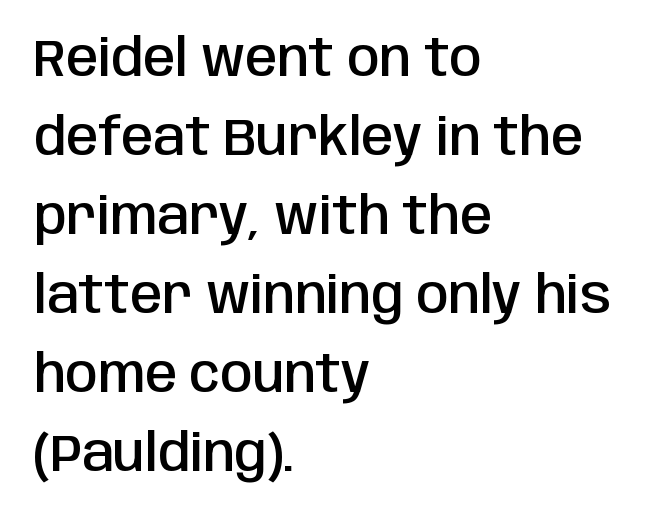
Q: Is the text bold? A: Semi-bold.
Q: Is the text italic (slanted)? A: No, it is upright.
Q: Is the typeface a serif or a sans-serif typeface? A: Sans-serif.
Q: Is the text underlined? A: No.
Q: How is the paragraph aligned? A: Left-aligned.
Q: Is the spacing between letters normal or unusually wide? A: Normal.
Q: Is the spacing between lines tight, normal or loose? A: Normal.
Q: Width (condensed, normal, or wide)? A: Condensed.
Q: Stroke contrast? A: Low.
Q: x-height? A: Large.
Q: Monospaced? A: No.
